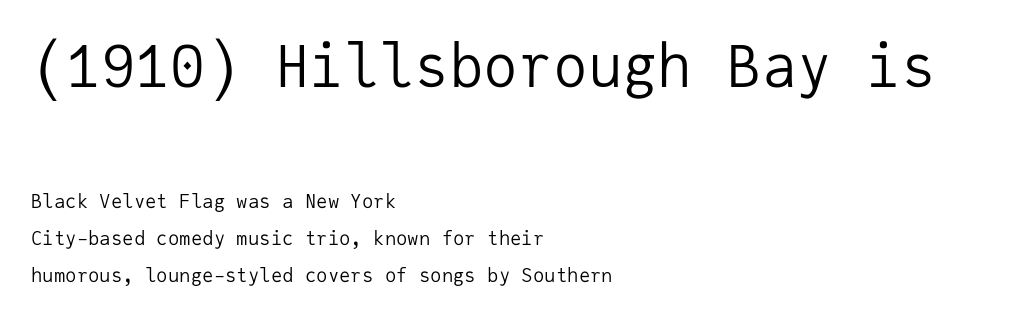
Q: Is the text bold? A: No.
Q: Is the text italic (slanted)? A: No, it is upright.
Q: Is the typeface a serif or a sans-serif typeface? A: Sans-serif.
Q: Is the text underlined? A: No.
Q: How is the paragraph aligned? A: Left-aligned.
Q: Is the spacing between letters normal or unusually wide? A: Normal.
Q: Is the spacing between lines tight, normal or loose? A: Loose.
Q: Which block of text is set in a larger size, the first (top) or the second (bottom)? A: The first (top) one.
Q: Width (condensed, normal, or wide)? A: Normal.
Q: Stroke contrast? A: Low.
Q: x-height? A: Medium.
Q: Monospaced? A: Yes.
